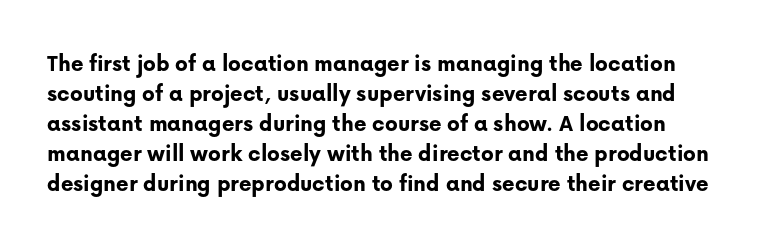
Q: Is the text bold? A: Yes.
Q: Is the text italic (slanted)? A: No, it is upright.
Q: Is the text underlined? A: No.
Q: Is the spacing between letters normal or unusually wide? A: Normal.
Q: Is the spacing between lines tight, normal or loose? A: Normal.
